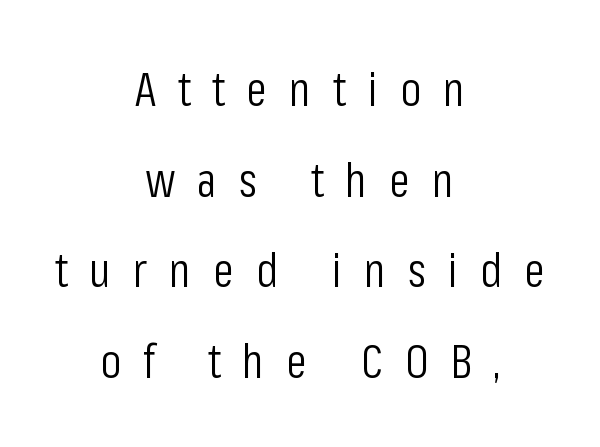
The image shows 48 px light, condensed sans-serif type, upright; set centered, line spacing 1.89x, unusually wide letter spacing (+0.46 em), not underlined; low stroke contrast and a medium x-height.
